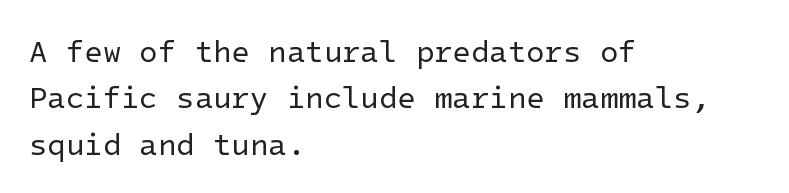
{"serif": "no", "italic": "no", "bold": "no", "weight": "regular", "width": "normal", "stroke_contrast": "low", "x_height": "medium", "underline": "no", "align": "left", "line_spacing": "normal", "line_spacing_ratio": 1.55, "letter_spacing": "normal", "letter_spacing_em": 0.0, "glyph_px": 30}
